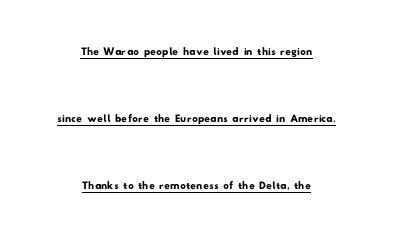
Quick note: underline on. The rag falls on both sides of this text block equally. The rendering shows plain stroke endings on the letterforms — a sans-serif design. Looks like regular typesetting: each glyph gets only the width it needs. What's the leading like? Stretched, with rows far apart. Students, note that the glyphs here touch the page at normal intervals.
